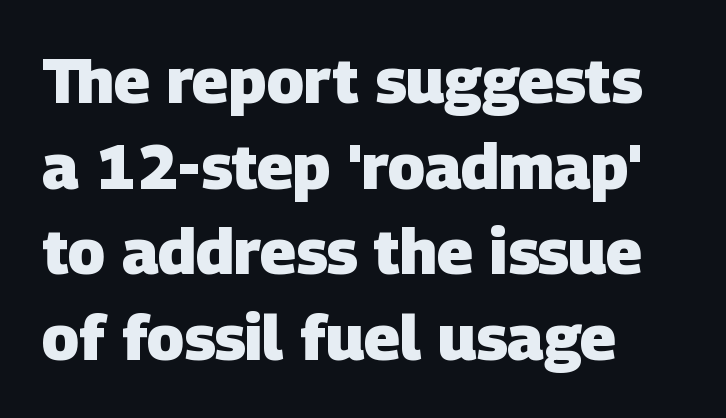
The image shows 63 px heavy sans-serif type; set left-aligned, normal line spacing (1.36x), normal letter spacing, not underlined; low stroke contrast and a large x-height.
